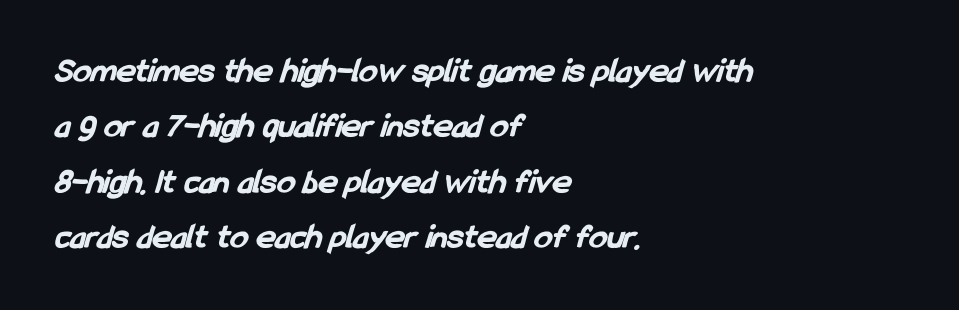
The image shows 36 px bold, condensed sans-serif type; set left-aligned, normal line spacing (1.54x), normal letter spacing, not underlined; low stroke contrast and a medium x-height.
